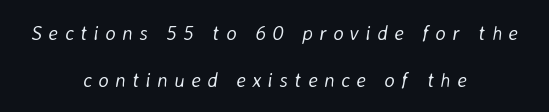
Caption: multi-line text, centered on the measure. Compared with typical paragraphs, the rows here are farther apart. The line texture is sparse and dotted thanks to wide tracking. Posture: slanted.
